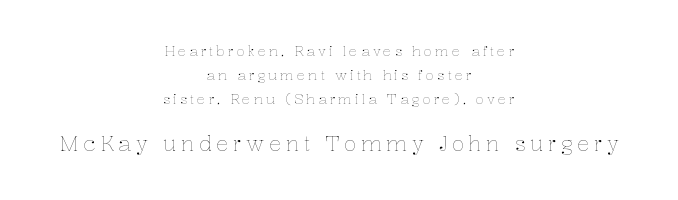
Is the lower block the larger one? Yes — the lower block carries the bigger type. The font is comparable to plain body text, perhaps lighter. Lines of text with bare space underneath. The designer left line spacing at the default. Horizontal alignment here is central, giving a formal, balanced look.
